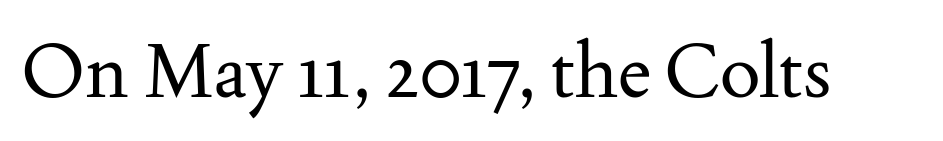
A quiet, ordinary-to-light weight characterises the typeface. Look at the tracking — it's just the regular setting, nothing added. Check where the strokes stop: tiny serifs finish them off. You could not count columns in this text — the font is proportionally spaced.
